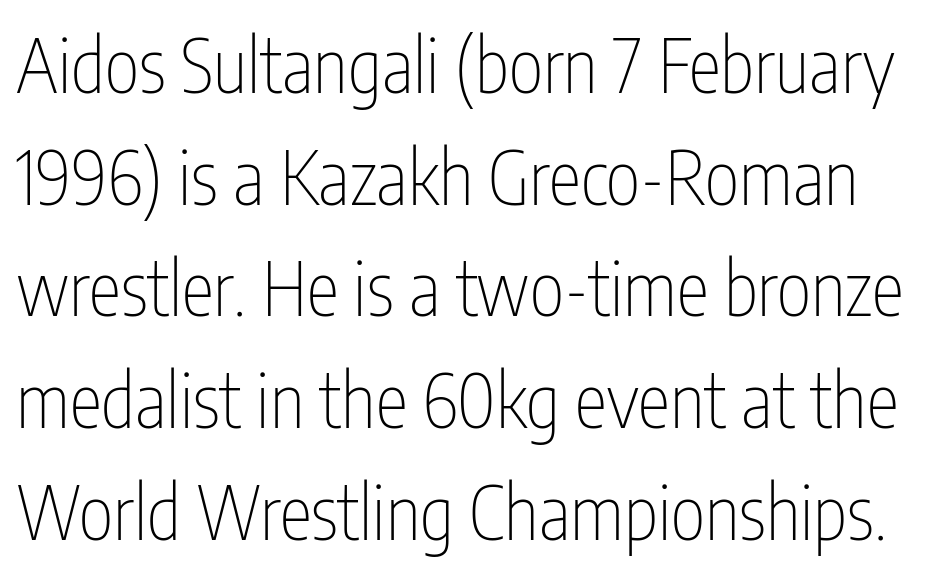
Varying glyph widths throughout — classic text-font behaviour. The font's upright variant was chosen for this text. The font family rendered here belongs to the sans-serif group. No heavy texture on the line: the type isn't bold. Vertical spacing — default.
